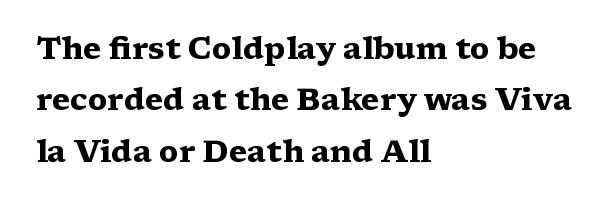
Q: Is the text bold? A: Yes.
Q: Is the text italic (slanted)? A: No, it is upright.
Q: Is the typeface a serif or a sans-serif typeface? A: Serif.
Q: Is the text underlined? A: No.
Q: How is the paragraph aligned? A: Left-aligned.
Q: Is the spacing between letters normal or unusually wide? A: Normal.
Q: Width (condensed, normal, or wide)? A: Wide.
Q: Stroke contrast? A: Medium.
Q: x-height? A: Medium.
Q: Monospaced? A: No.
